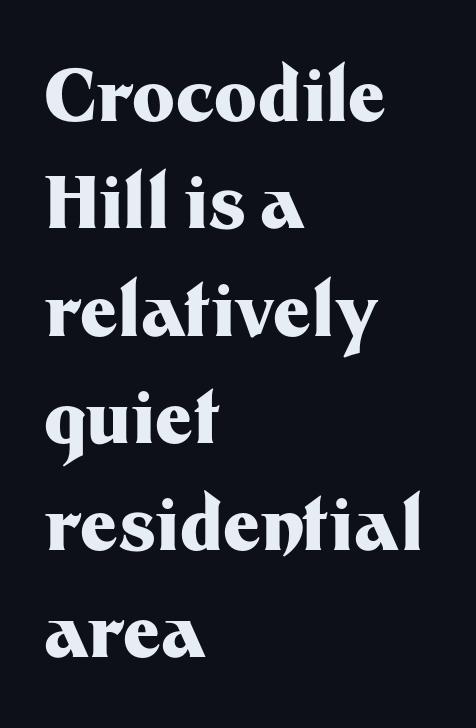
The letters stand straight up with perfectly vertical stems. Unmarked baselines from the first word to the last. Visually the block forms a straight wall on the left and a jagged coastline on the right. Strokes here are thick enough to call this a true bold.
